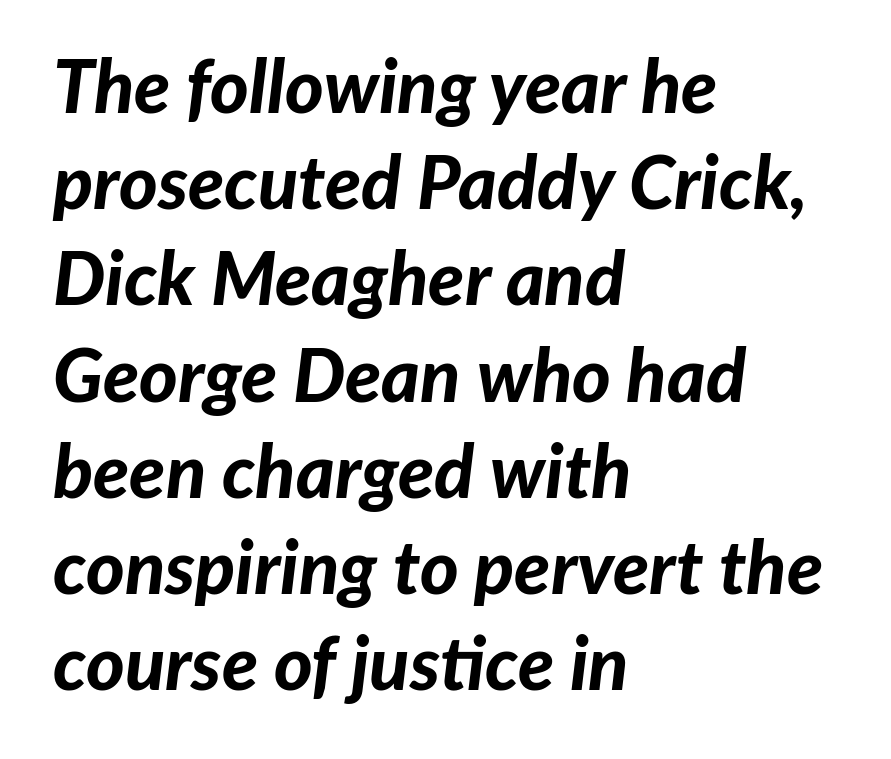
{"italic": "yes", "lean": "right", "slant_degrees": 7, "bold": "yes", "weight": "bold", "width": "normal", "stroke_contrast": "low", "x_height": "medium", "monospaced": "no", "underline": "no", "align": "left", "line_spacing": "normal", "line_spacing_ratio": 1.3, "letter_spacing": "normal", "letter_spacing_em": 0.0, "glyph_px": 74}
